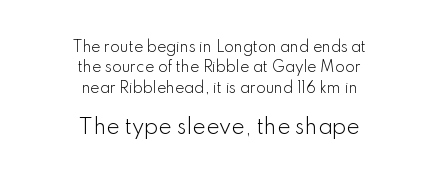
The image shows 20 px text type, upright; set centered, normal line spacing (1.46x), normal letter spacing, not underlined; the second (bottom) block is 1.43x larger.
